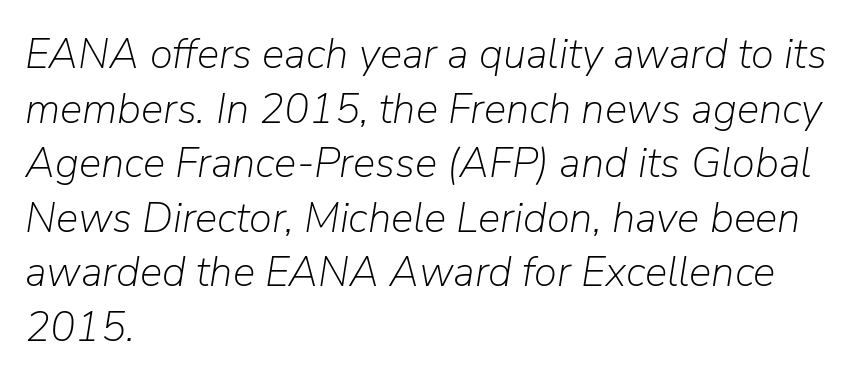
Q: Is the text bold? A: No.
Q: Is the text italic (slanted)? A: Yes, it leans right by about 9 degrees.
Q: Is the text underlined? A: No.
Q: How is the paragraph aligned? A: Left-aligned.
Q: Is the spacing between letters normal or unusually wide? A: Normal.
Q: Is the spacing between lines tight, normal or loose? A: Normal.
Q: Width (condensed, normal, or wide)? A: Normal.
Q: Stroke contrast? A: Low.
Q: x-height? A: Medium.
Q: Monospaced? A: No.
